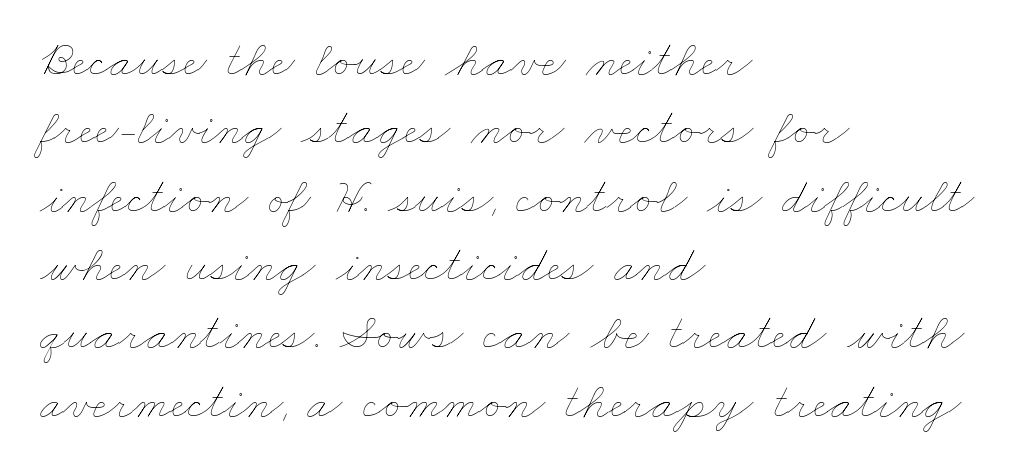
{"bold": "no", "weight": "thin", "width": "wide", "stroke_contrast": "low", "x_height": "small", "monospaced": "no", "underline": "no", "align": "left", "line_spacing": "normal", "line_spacing_ratio": 1.34, "letter_spacing": "normal", "letter_spacing_em": 0.0, "glyph_px": 51}
